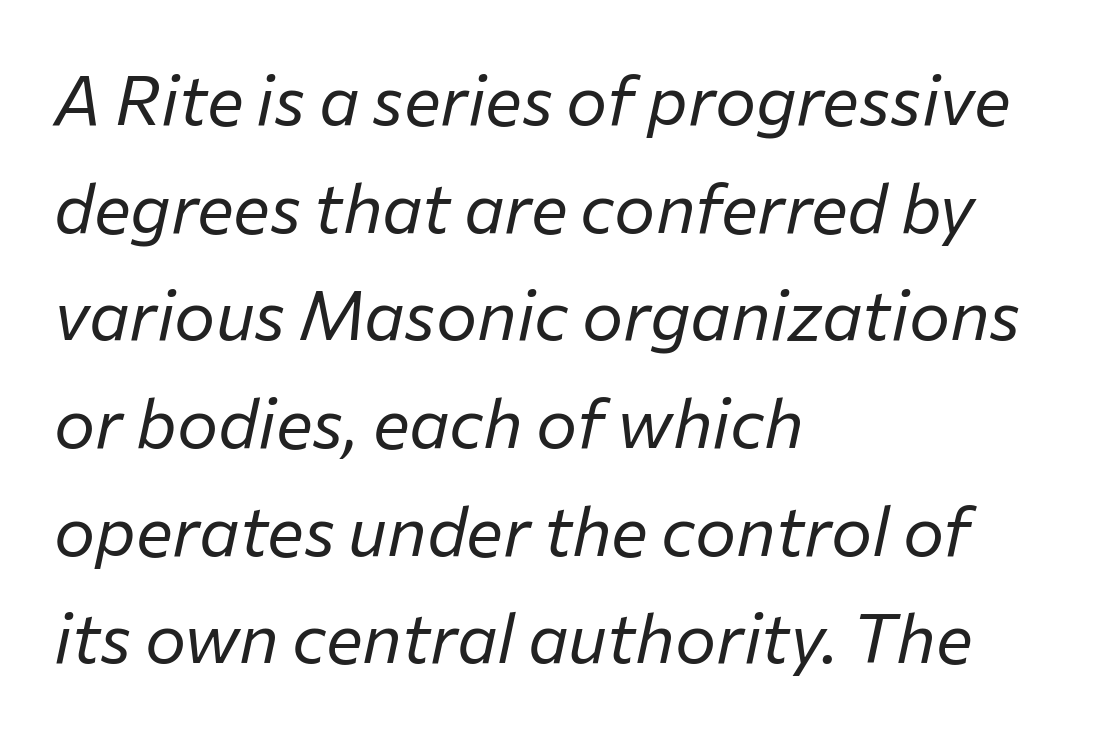
{"italic": "yes", "lean": "right", "slant_degrees": 12, "bold": "no", "weight": "regular", "width": "normal", "stroke_contrast": "low", "x_height": "medium", "monospaced": "no", "underline": "no", "align": "left", "line_spacing": "normal", "line_spacing_ratio": 1.56, "letter_spacing": "normal", "letter_spacing_em": 0.0, "glyph_px": 69}
